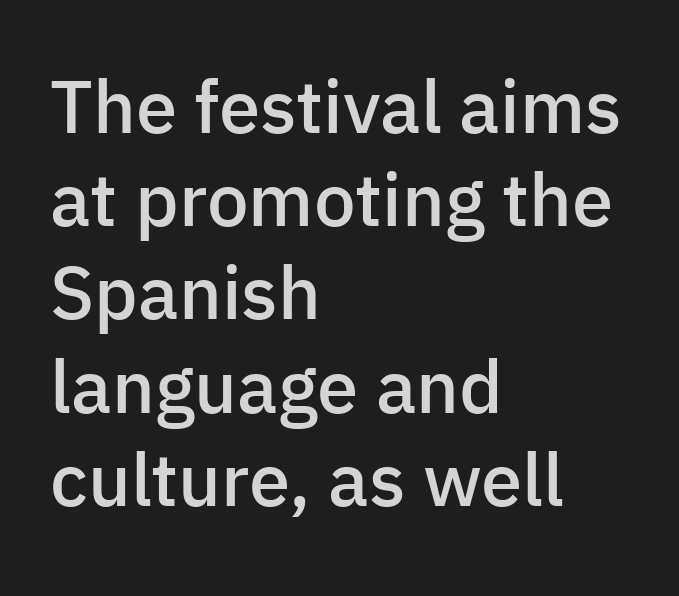
{"serif": "no", "italic": "no", "bold": "semi", "weight": "semibold", "width": "normal", "stroke_contrast": "low", "x_height": "medium", "monospaced": "no", "underline": "no", "align": "left", "line_spacing": "normal", "line_spacing_ratio": 1.26, "letter_spacing": "normal", "letter_spacing_em": 0.0, "glyph_px": 74}
